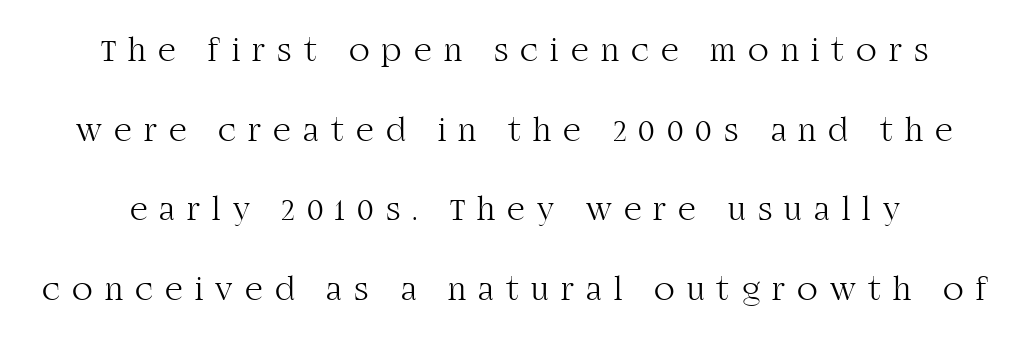
Tracking value appears strongly positive — letters spread wide. Look at the bottom of the vertical strokes: they flare into serifs here. The letters stand straight up with perfectly vertical stems. The specimen omits any rule beneath the text block's lines.
